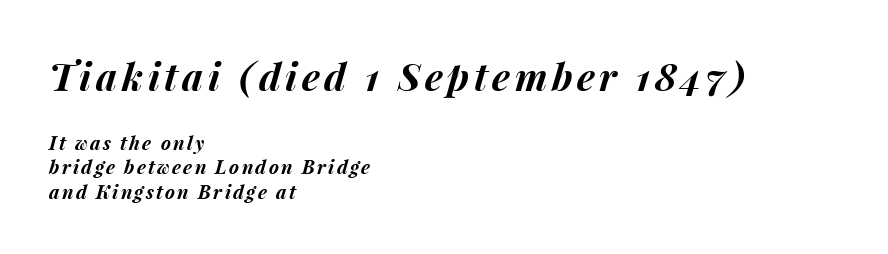
A student would notice the top passage is typeset larger than what follows. I'd describe the lettering as bold — thick and assertive. Notice how descenders clear the ascenders below comfortably — that's standard leading. Looks like regular typesetting: each glyph gets only the width it needs. Would a proofreader flag this as italicized? Yes.
